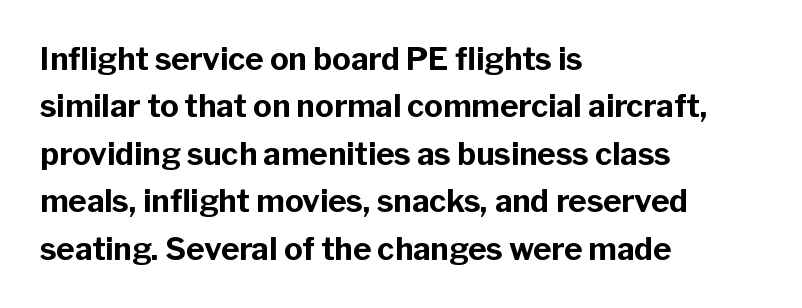
Q: Is the text bold? A: Yes.
Q: Is the text italic (slanted)? A: No, it is upright.
Q: Is the typeface a serif or a sans-serif typeface? A: Sans-serif.
Q: Is the text underlined? A: No.
Q: How is the paragraph aligned? A: Left-aligned.
Q: Is the spacing between letters normal or unusually wide? A: Normal.
Q: Is the spacing between lines tight, normal or loose? A: Normal.
Q: Width (condensed, normal, or wide)? A: Normal.
Q: Stroke contrast? A: Low.
Q: x-height? A: Medium.
Q: Monospaced? A: No.
